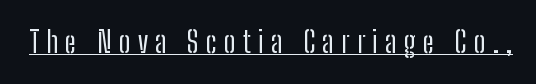
The image shows 29 px regular-weight, condensed sans-serif type, upright; set unusually wide letter spacing (+0.25 em), underlined; low stroke contrast and a medium x-height.
